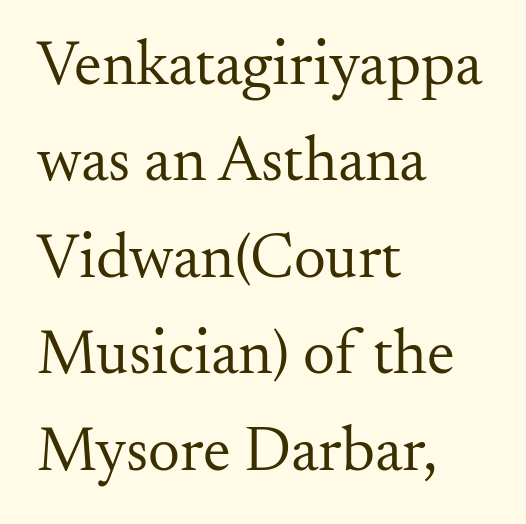
The image shows 63 px regular-weight serif type, upright; set left-aligned, normal line spacing (1.53x), normal letter spacing, not underlined; medium stroke contrast and a small x-height.
